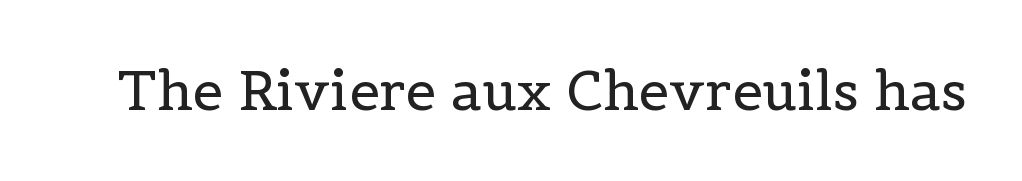
{"serif": "yes", "italic": "no", "bold": "no", "weight": "regular", "width": "normal", "x_height": "medium", "monospaced": "no", "underline": "no", "letter_spacing": "normal", "letter_spacing_em": 0.0, "glyph_px": 55}
